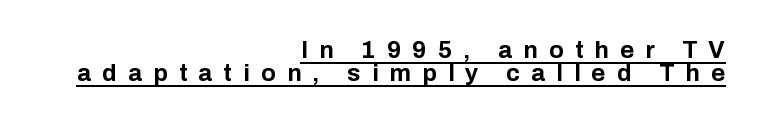
Q: Is the text bold? A: Yes.
Q: Is the text italic (slanted)? A: No, it is upright.
Q: Is the text underlined? A: Yes.
Q: How is the paragraph aligned? A: Right-aligned.
Q: Is the spacing between letters normal or unusually wide? A: Unusually wide.
Q: Is the spacing between lines tight, normal or loose? A: Tight.
